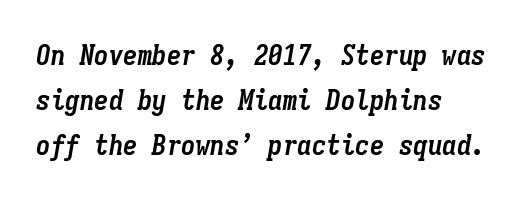
Q: Is the text bold? A: Yes.
Q: Is the text italic (slanted)? A: Yes, it leans right by about 9 degrees.
Q: Is the text underlined? A: No.
Q: Is the spacing between letters normal or unusually wide? A: Normal.
Q: Is the spacing between lines tight, normal or loose? A: Normal.
Q: Width (condensed, normal, or wide)? A: Condensed.
Q: Stroke contrast? A: Low.
Q: x-height? A: Medium.
Q: Monospaced? A: Yes.
